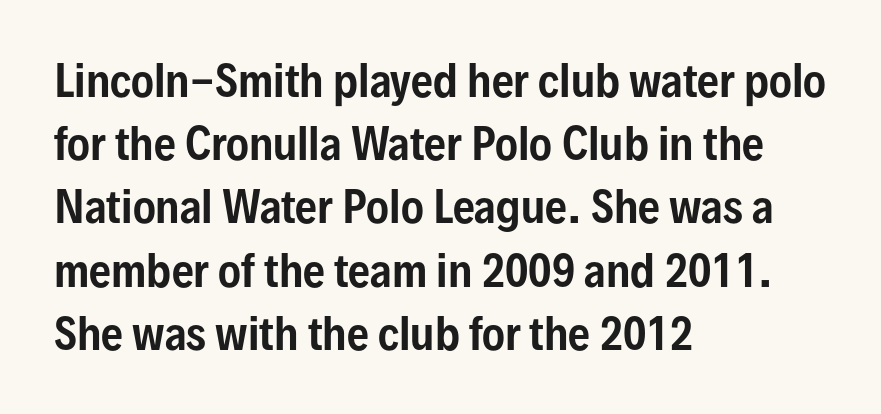
Q: Is the text italic (slanted)? A: No, it is upright.
Q: Is the typeface a serif or a sans-serif typeface? A: Sans-serif.
Q: Is the text underlined? A: No.
Q: How is the paragraph aligned? A: Left-aligned.
Q: Is the spacing between letters normal or unusually wide? A: Normal.
Q: Is the spacing between lines tight, normal or loose? A: Normal.
Q: Width (condensed, normal, or wide)? A: Condensed.
Q: Stroke contrast? A: Low.
Q: x-height? A: Medium.
Q: Monospaced? A: No.
